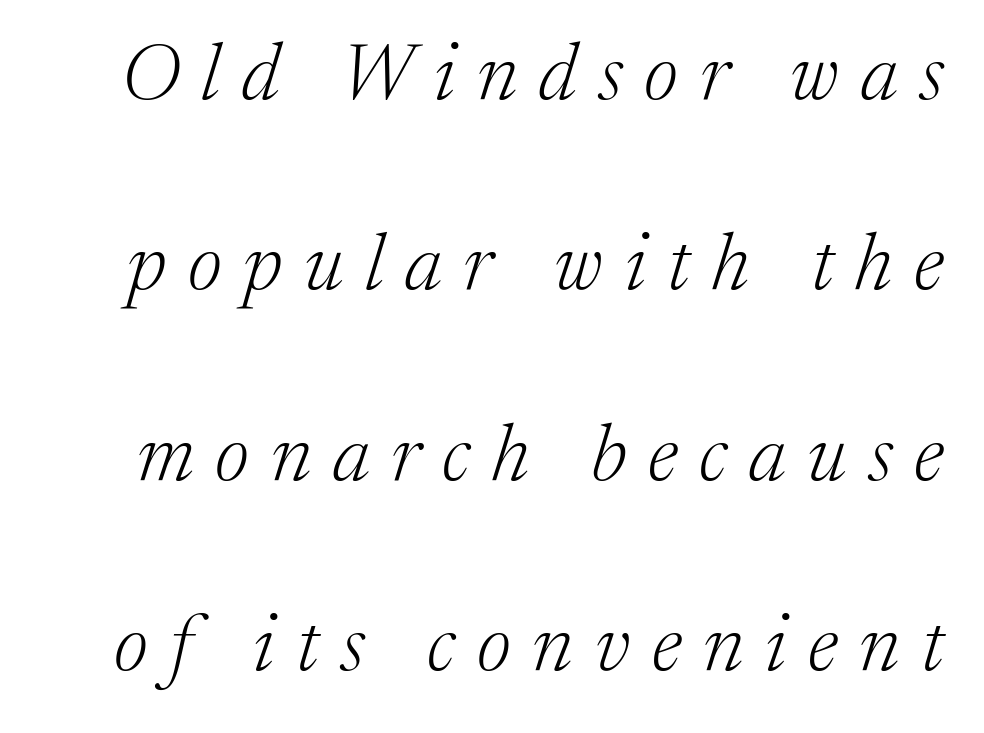
Q: Is the text bold? A: No.
Q: Is the text italic (slanted)? A: Yes, it leans right by about 17 degrees.
Q: Is the typeface a serif or a sans-serif typeface? A: Serif.
Q: Is the text underlined? A: No.
Q: Is the spacing between letters normal or unusually wide? A: Unusually wide.
Q: Is the spacing between lines tight, normal or loose? A: Loose.
Q: Width (condensed, normal, or wide)? A: Normal.
Q: Stroke contrast? A: Medium.
Q: x-height? A: Medium.
Q: Monospaced? A: No.
